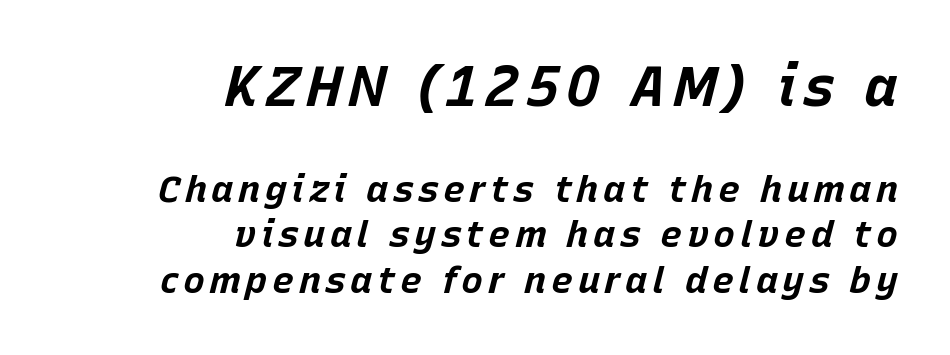
{"italic": "yes", "lean": "right", "slant_degrees": 15, "bold": "yes", "weight": "bold", "width": "normal", "stroke_contrast": "low", "x_height": "large", "monospaced": "no", "underline": "no", "align": "right", "line_spacing_ratio": 1.23, "larger_block": "first", "size_ratio": 1.51, "glyph_px": 56}
